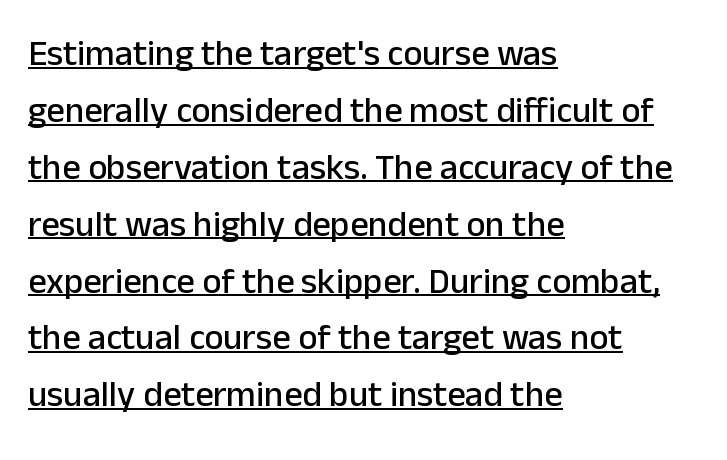
The image shows 36 px sans-serif type, upright; set left-aligned, normal line spacing (1.58x), normal letter spacing, underlined; low stroke contrast and a medium x-height.
